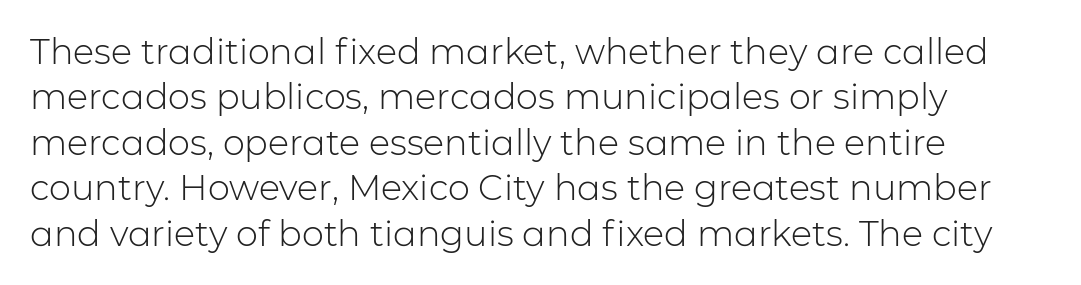
{"serif": "no", "italic": "no", "bold": "no", "weight": "light", "width": "normal", "stroke_contrast": "low", "x_height": "medium", "monospaced": "no", "underline": "no", "align": "left", "line_spacing": "normal", "line_spacing_ratio": 1.3, "letter_spacing": "normal", "letter_spacing_em": 0.0, "glyph_px": 35}
